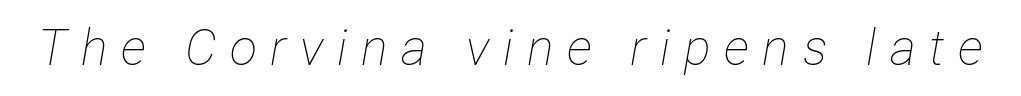
Q: Is the text bold? A: No.
Q: Is the text italic (slanted)? A: Yes, it leans right by about 12 degrees.
Q: Is the text underlined? A: No.
Q: Is the spacing between letters normal or unusually wide? A: Unusually wide.
Q: Width (condensed, normal, or wide)? A: Condensed.
Q: Stroke contrast? A: Low.
Q: x-height? A: Medium.
Q: Monospaced? A: No.
